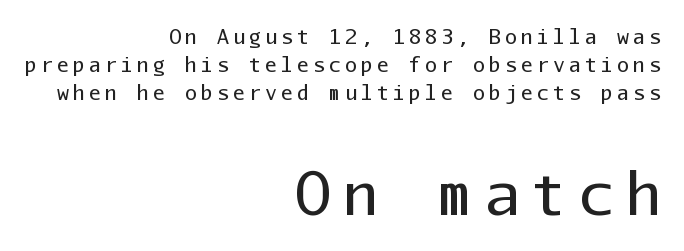
The image shows 59 px regular-weight sans-serif type, upright, monospaced; set right-aligned, normal line spacing (1.41x), unusually wide letter spacing (+0.2 em), not underlined; the second (bottom) block is 2.95x larger; low stroke contrast and a medium x-height.
